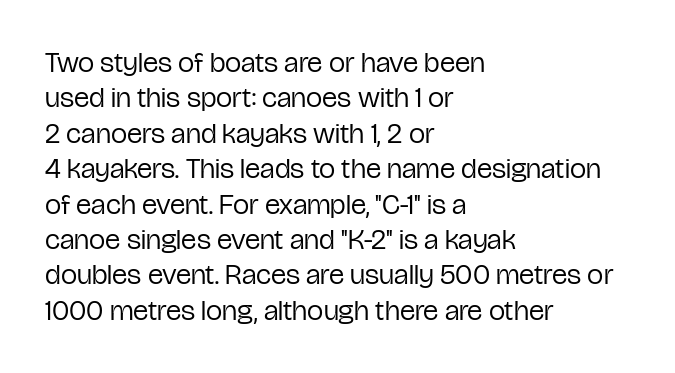
The image shows 29 px regular-weight, condensed sans-serif type, upright; set left-aligned, line spacing 1.22x, normal letter spacing, not underlined; low stroke contrast and a medium x-height.
